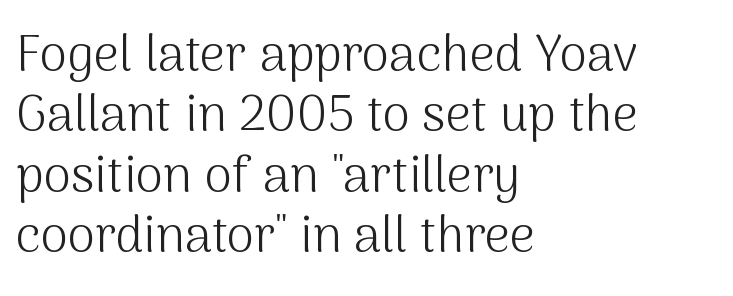
The image shows 50 px light sans-serif type, upright; set left-aligned, line spacing 1.21x, normal letter spacing, not underlined; medium stroke contrast and a medium x-height.
